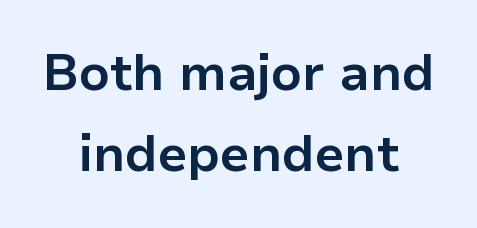
Standard letterfit; no display-style spreading of the glyphs. The designer left line spacing at the default. The passage shown is typed in a proportional face where columns would drift. Heavy, bold letterforms. Posture: vertical. A centered setting, common on invitations and titles, is used for this passage.
